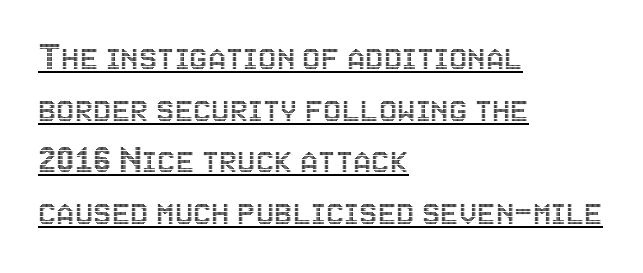
{"italic": "no", "width": "condensed", "x_height": "large", "monospaced": "no", "underline": "yes", "align": "left", "line_spacing": "normal", "line_spacing_ratio": 1.26, "letter_spacing": "normal", "letter_spacing_em": 0.0, "glyph_px": 41}
